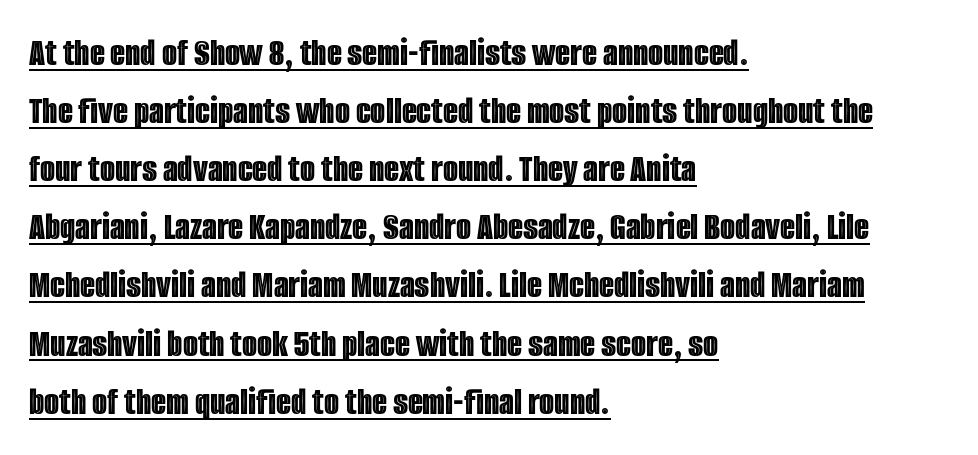
The image shows 39 px condensed type, upright; set left-aligned, normal line spacing (1.49x), normal letter spacing, underlined; a large x-height.
